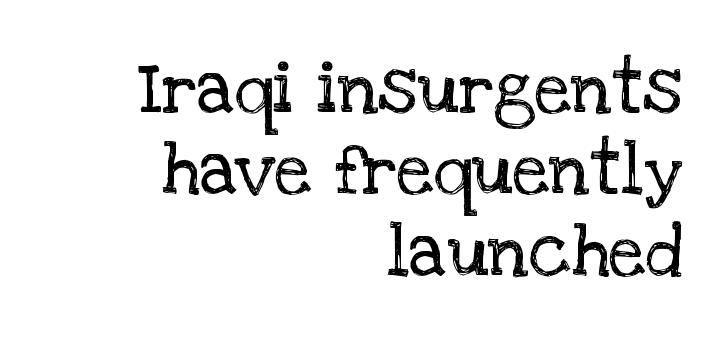
{"serif": "yes", "italic": "no", "bold": "no", "weight": "regular", "width": "normal", "stroke_contrast": "low", "x_height": "large", "monospaced": "no", "underline": "no", "align": "right", "line_spacing": "tight", "line_spacing_ratio": 1.13, "letter_spacing": "normal", "letter_spacing_em": 0.0, "glyph_px": 72}
